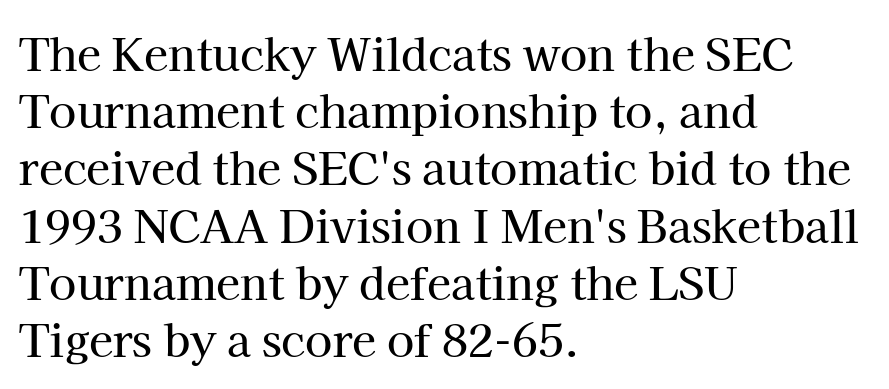
{"serif": "yes", "italic": "no", "width": "normal", "stroke_contrast": "high", "x_height": "medium", "monospaced": "no", "underline": "no", "align": "left", "line_spacing": "normal", "line_spacing_ratio": 1.3, "letter_spacing": "normal", "letter_spacing_em": 0.0, "glyph_px": 44}
